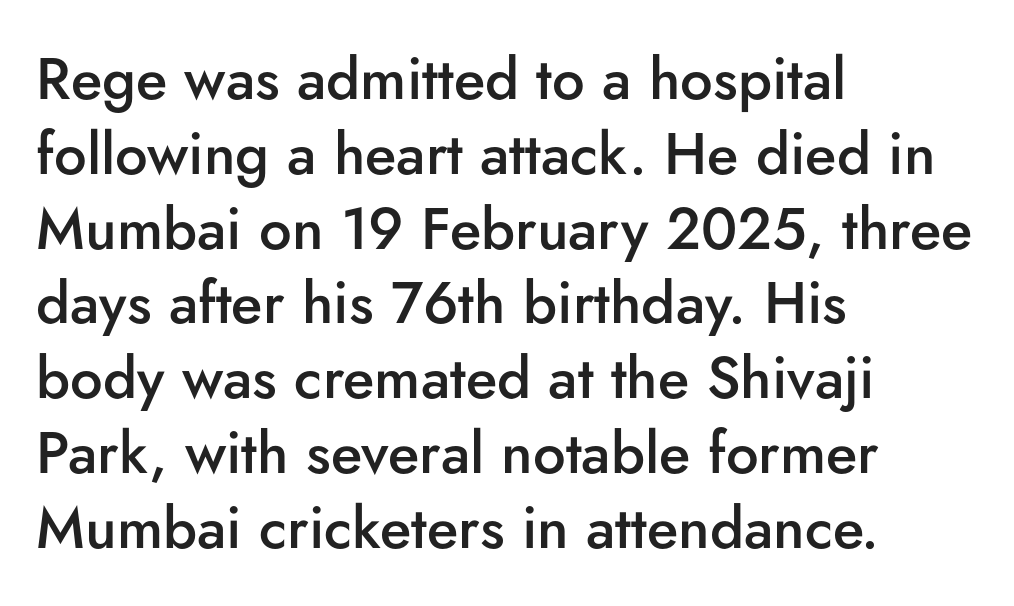
Q: Is the text bold? A: Semi-bold.
Q: Is the text italic (slanted)? A: No, it is upright.
Q: Is the typeface a serif or a sans-serif typeface? A: Sans-serif.
Q: Is the text underlined? A: No.
Q: How is the paragraph aligned? A: Left-aligned.
Q: Is the spacing between letters normal or unusually wide? A: Normal.
Q: Is the spacing between lines tight, normal or loose? A: Normal.
Q: Width (condensed, normal, or wide)? A: Normal.
Q: Stroke contrast? A: Low.
Q: x-height? A: Small.
Q: Monospaced? A: No.
